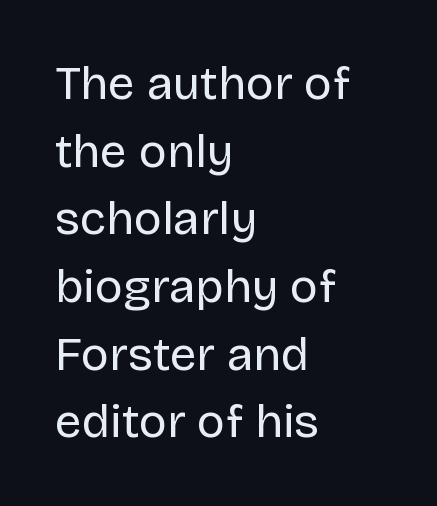
How are the letters spaced? Ordinarily, with no added tracking. Spacing verdict: proportional, widths tailored to each character. Examine the stroke ends and you'll find no serifs. This is roman type, the default non-slanted kind. The strip under each line holds only bare page. This block has exactly the height ordinary leading produces.
